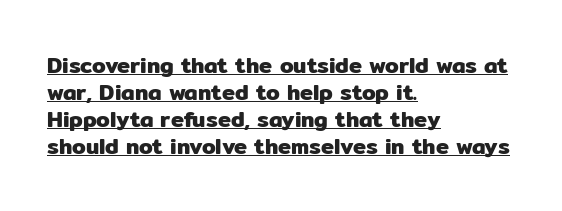
The image shows 22 px text type, upright; set left-aligned, line spacing 1.22x, normal letter spacing, underlined.
